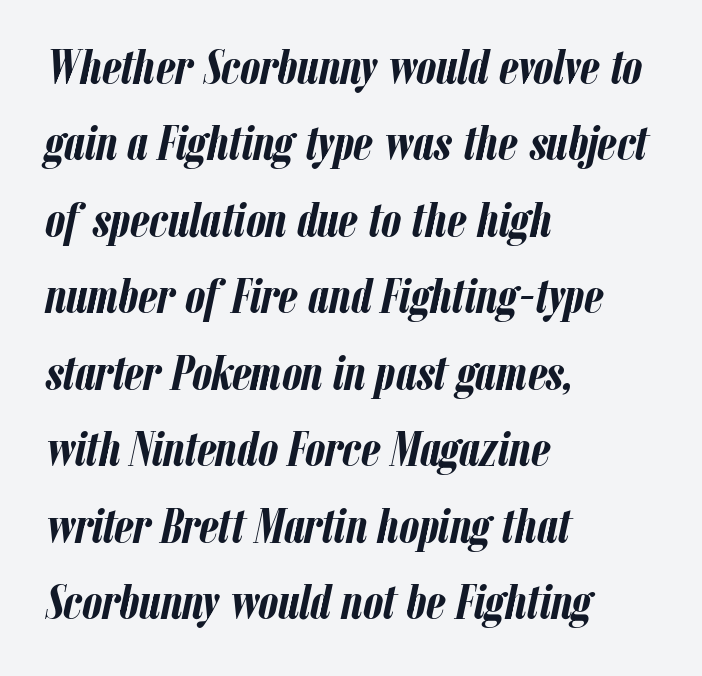
The image shows 50 px semibold, condensed type, italic (leaning right); set left-aligned, normal line spacing (1.53x), normal letter spacing, not underlined; low stroke contrast and a medium x-height.
